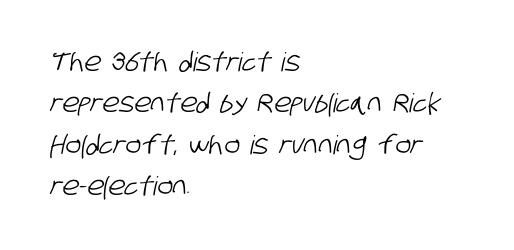
{"underline": "no", "align": "left", "line_spacing": "normal", "line_spacing_ratio": 1.59, "letter_spacing": "normal", "letter_spacing_em": 0.0, "glyph_px": 26}
